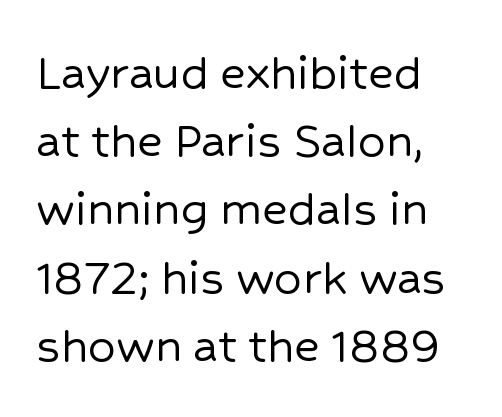
The image shows 55 px sans-serif type, upright; set left-aligned, line spacing 1.24x, normal letter spacing, not underlined; low stroke contrast and a medium x-height.
